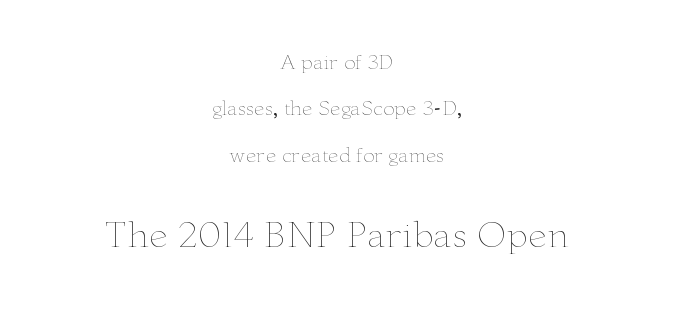
{"italic": "no", "bold": "no", "weight": "thin", "width": "wide", "stroke_contrast": "low", "x_height": "small", "monospaced": "no", "underline": "no", "align": "center", "line_spacing": "loose", "line_spacing_ratio": 2.44, "letter_spacing": "normal", "letter_spacing_em": 0.0, "larger_block": "second", "size_ratio": 1.79, "glyph_px": 34}
